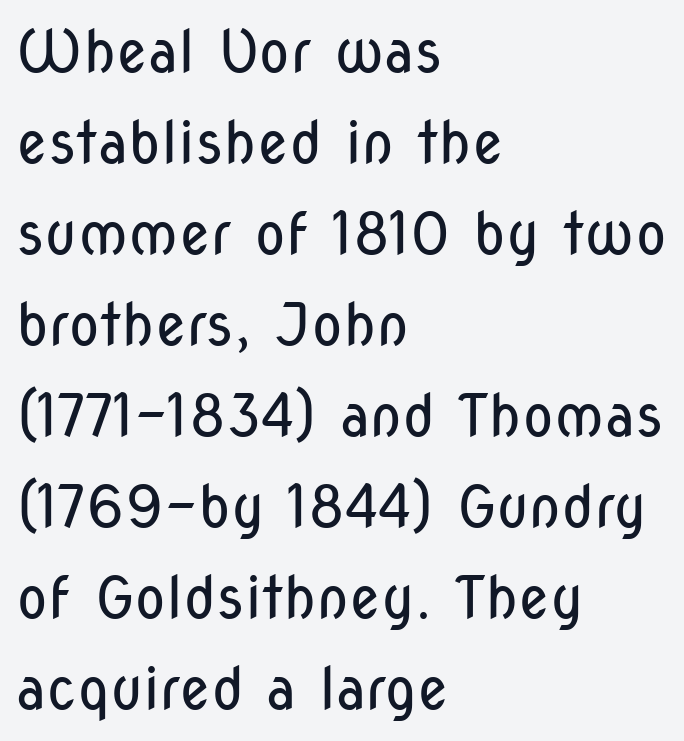
Q: Is the text bold? A: No.
Q: Is the text italic (slanted)? A: No, it is upright.
Q: Is the typeface a serif or a sans-serif typeface? A: Sans-serif.
Q: Is the text underlined? A: No.
Q: How is the paragraph aligned? A: Left-aligned.
Q: Is the spacing between letters normal or unusually wide? A: Normal.
Q: Is the spacing between lines tight, normal or loose? A: Normal.
Q: Width (condensed, normal, or wide)? A: Condensed.
Q: Stroke contrast? A: Low.
Q: x-height? A: Medium.
Q: Monospaced? A: No.
